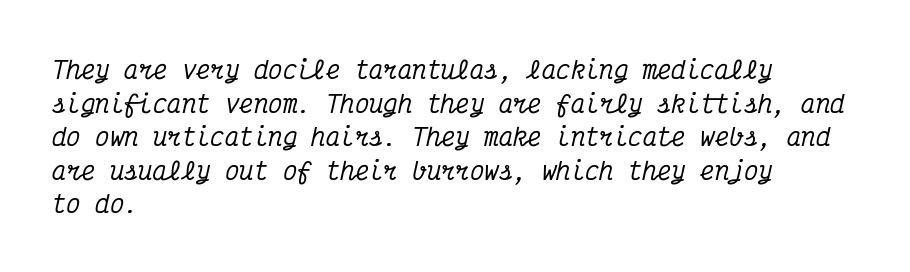
The image shows 24 px text type, italic (leaning right); set left-aligned, normal line spacing (1.4x), normal letter spacing, not underlined.
